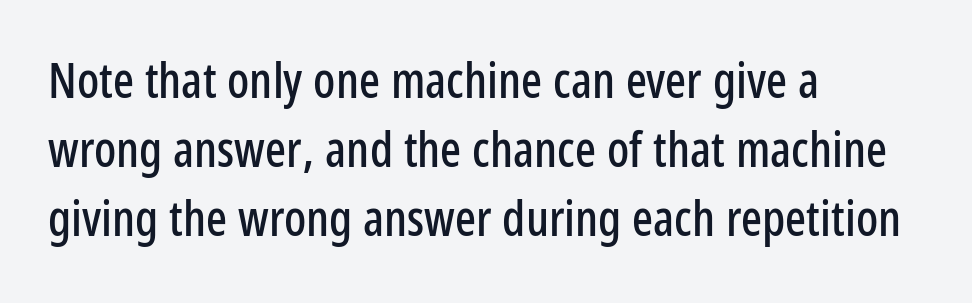
Q: Is the text italic (slanted)? A: No, it is upright.
Q: Is the typeface a serif or a sans-serif typeface? A: Sans-serif.
Q: Is the text underlined? A: No.
Q: How is the paragraph aligned? A: Left-aligned.
Q: Is the spacing between letters normal or unusually wide? A: Normal.
Q: Is the spacing between lines tight, normal or loose? A: Normal.
Q: Width (condensed, normal, or wide)? A: Condensed.
Q: Stroke contrast? A: Low.
Q: x-height? A: Medium.
Q: Monospaced? A: No.
